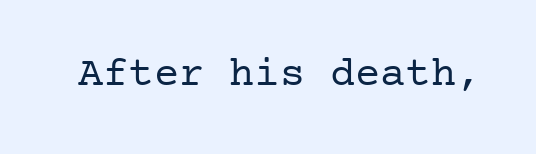
The image shows 42 px regular-weight serif type, upright; set normal letter spacing, not underlined; low stroke contrast and a medium x-height.
